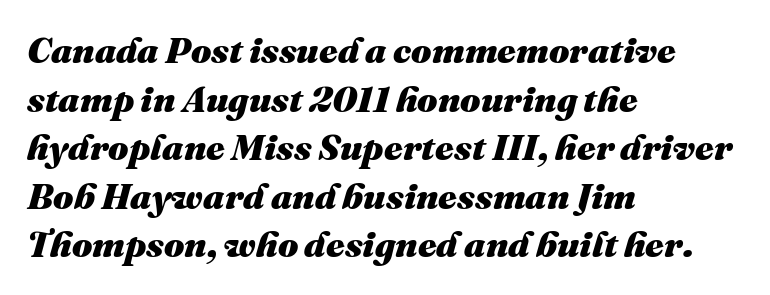
The image shows 36 px heavy type, italic (leaning right); set left-aligned, normal line spacing (1.35x), normal letter spacing, not underlined; medium stroke contrast and a medium x-height.
